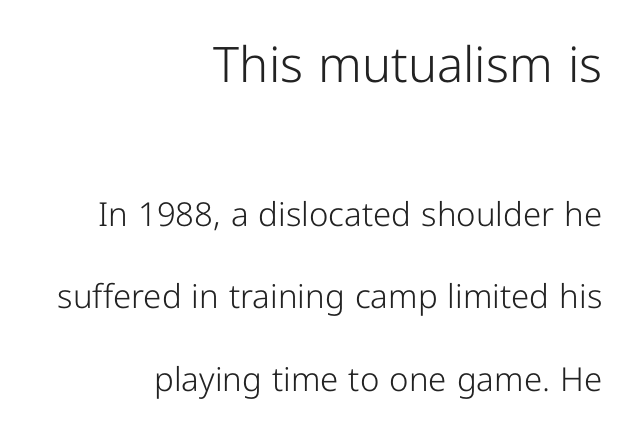
The image shows 49 px light sans-serif type, upright; set right-aligned, loose line spacing (2.49x), normal letter spacing, not underlined; the first (top) block is 1.48x larger; low stroke contrast and a medium x-height.
